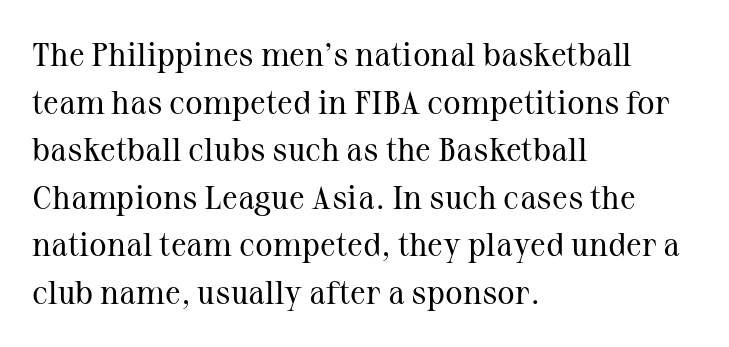
Q: Is the text bold? A: No.
Q: Is the text italic (slanted)? A: No, it is upright.
Q: Is the typeface a serif or a sans-serif typeface? A: Serif.
Q: Is the text underlined? A: No.
Q: How is the paragraph aligned? A: Left-aligned.
Q: Is the spacing between letters normal or unusually wide? A: Normal.
Q: Is the spacing between lines tight, normal or loose? A: Normal.
Q: Width (condensed, normal, or wide)? A: Normal.
Q: Stroke contrast? A: Medium.
Q: x-height? A: Medium.
Q: Monospaced? A: No.
